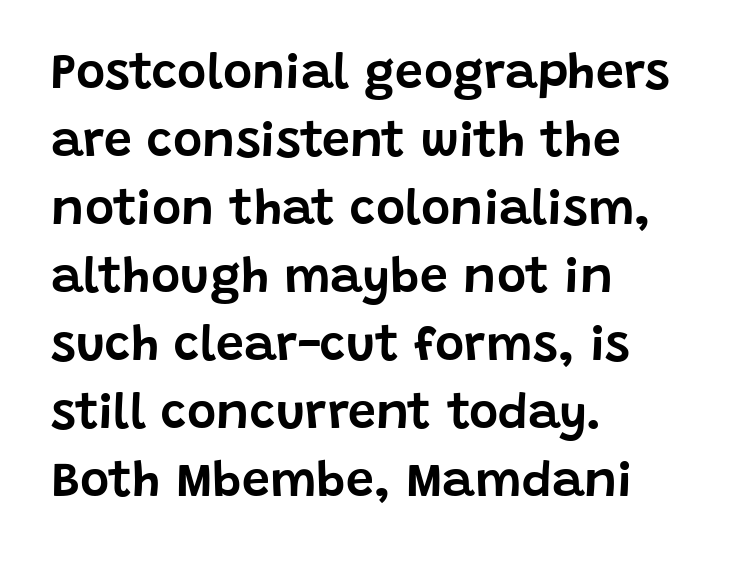
The ragged edge is on the right, which tells us the setting is flush left. In terms of letterform style, serifs are entirely absent. Each word holds together tightly as a unit, with standard inter-letter gaps. The rendering uses natural spacing where letterforms have individual widths.
